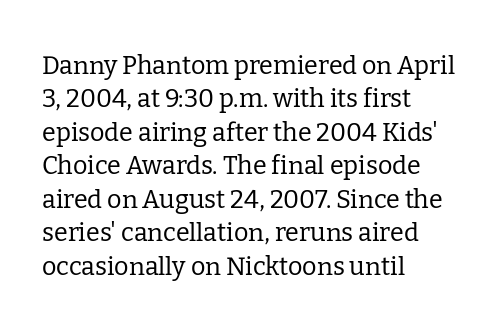
Q: Is the text bold? A: No.
Q: Is the text italic (slanted)? A: No, it is upright.
Q: Is the text underlined? A: No.
Q: How is the paragraph aligned? A: Left-aligned.
Q: Is the spacing between letters normal or unusually wide? A: Normal.
Q: Is the spacing between lines tight, normal or loose? A: Normal.
